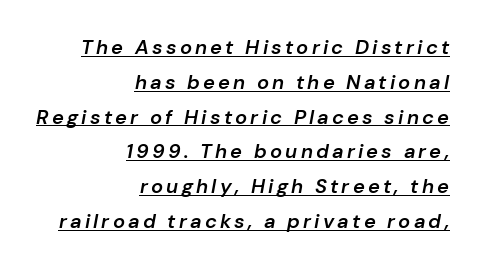
What decoration does the sample have? An underline. Casual observation: everything's shoved over to the right. The typesetting leans somewhat heavy: a semibold. Italic? Definitely — the glyphs are oblique.
